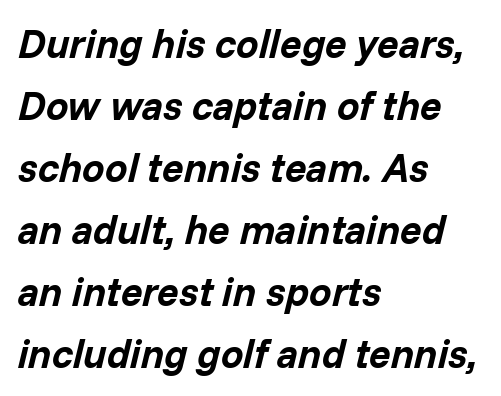
Q: Is the text bold? A: Yes.
Q: Is the text italic (slanted)? A: Yes, it leans right by about 14 degrees.
Q: Is the text underlined? A: No.
Q: How is the paragraph aligned? A: Left-aligned.
Q: Is the spacing between letters normal or unusually wide? A: Normal.
Q: Is the spacing between lines tight, normal or loose? A: Normal.
Q: Width (condensed, normal, or wide)? A: Normal.
Q: Stroke contrast? A: Low.
Q: x-height? A: Medium.
Q: Monospaced? A: No.
